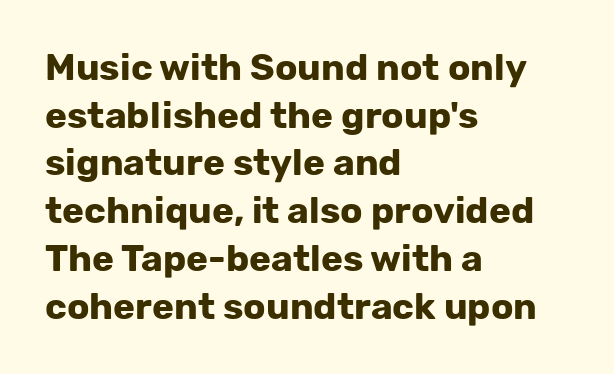
Q: Is the text bold? A: Yes.
Q: Is the text italic (slanted)? A: No, it is upright.
Q: Is the typeface a serif or a sans-serif typeface? A: Sans-serif.
Q: Is the text underlined? A: No.
Q: How is the paragraph aligned? A: Left-aligned.
Q: Is the spacing between letters normal or unusually wide? A: Normal.
Q: Is the spacing between lines tight, normal or loose? A: Normal.
Q: Width (condensed, normal, or wide)? A: Normal.
Q: Stroke contrast? A: Low.
Q: x-height? A: Medium.
Q: Monospaced? A: No.
